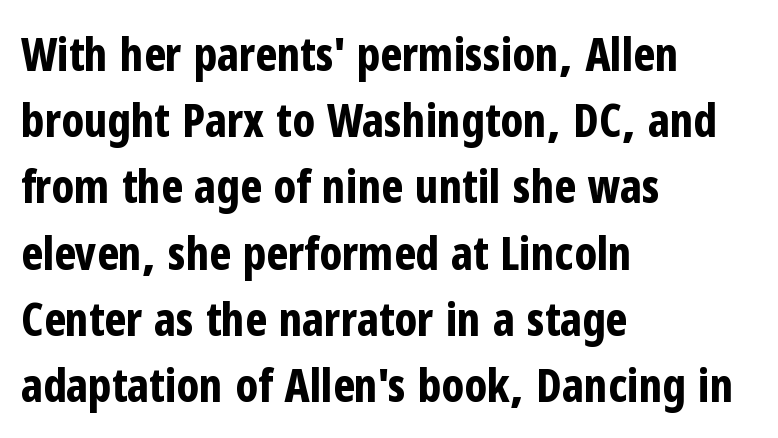
{"serif": "no", "italic": "no", "bold": "yes", "weight": "bold", "width": "condensed", "stroke_contrast": "low", "x_height": "medium", "monospaced": "no", "underline": "no", "align": "left", "line_spacing": "normal", "line_spacing_ratio": 1.44, "letter_spacing": "normal", "letter_spacing_em": 0.0, "glyph_px": 46}
